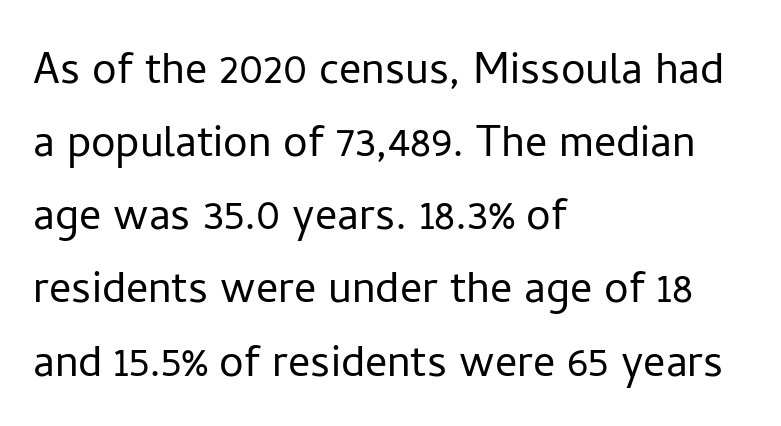
No italicization has been applied; the sample stays upright. The letters advance in unequal steps, a hallmark of proportional type. The gaps between neighbouring characters are ordinary and unremarkable. The ragged edge is on the right, which tells us the setting is flush left.
